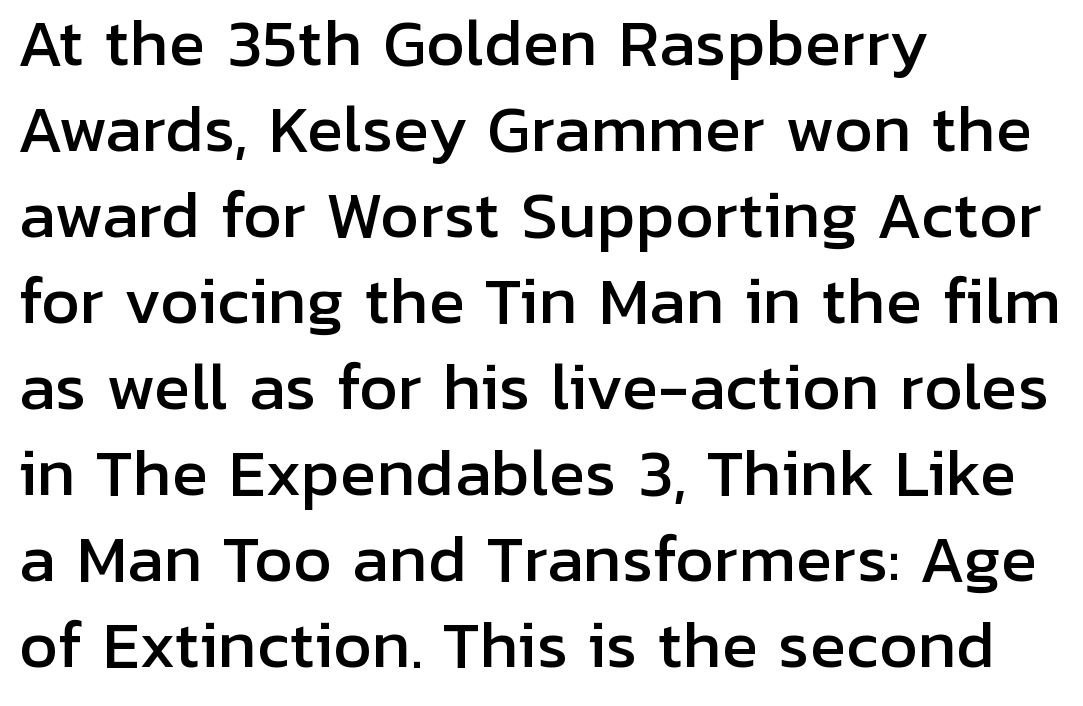
The image shows 61 px sans-serif type, upright; set left-aligned, normal line spacing (1.41x), normal letter spacing, not underlined; low stroke contrast and a medium x-height.
